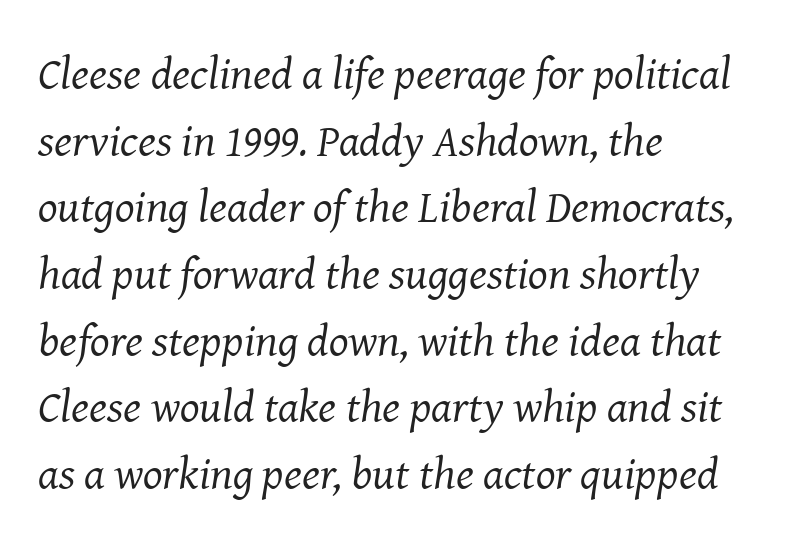
The image shows 46 px regular-weight serif type, italic (leaning right); set left-aligned, normal line spacing (1.45x), normal letter spacing, not underlined; medium stroke contrast and a medium x-height.
